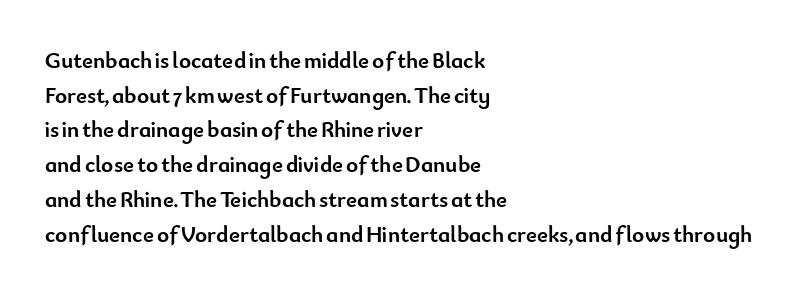
{"italic": "no", "bold": "yes", "underline": "no", "align": "left", "line_spacing": "normal", "line_spacing_ratio": 1.51, "letter_spacing": "normal", "letter_spacing_em": 0.0, "glyph_px": 23}
